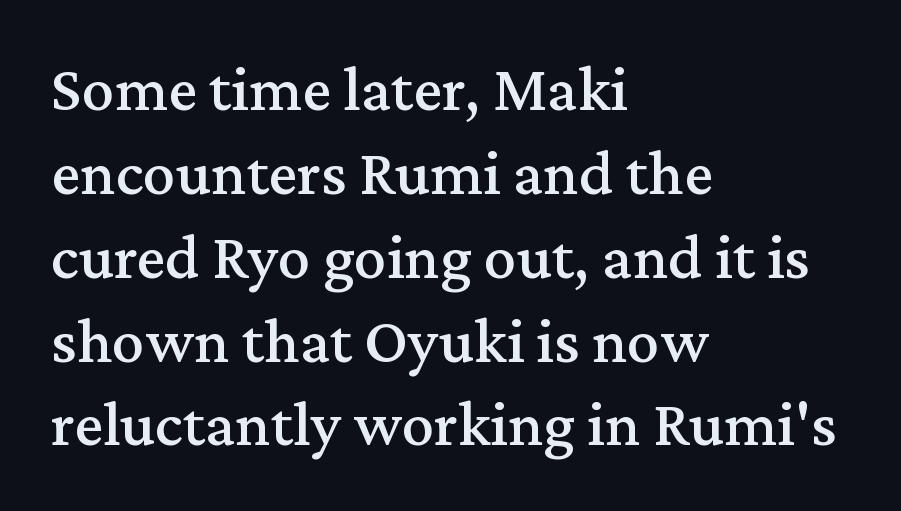
The glyphs are unaccompanied by any horizontal stroke below them. The type sits square on the baseline with zero lean. Regarding leading, the lines here are spaced in the standard way. Visually the block forms a straight wall on the left and a jagged coastline on the right. Short note: letters normally spaced.
